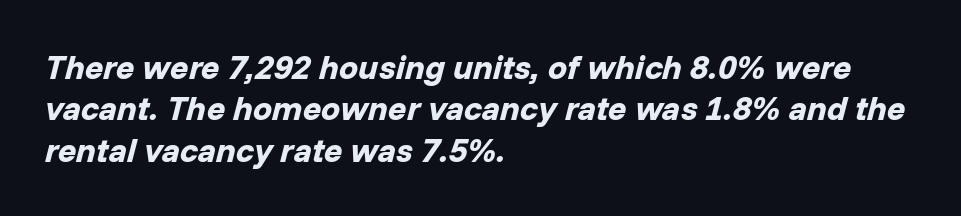
The image shows 34 px bold type, italic (leaning right); set left-aligned, line spacing 1.22x, normal letter spacing, not underlined; low stroke contrast and a medium x-height.
